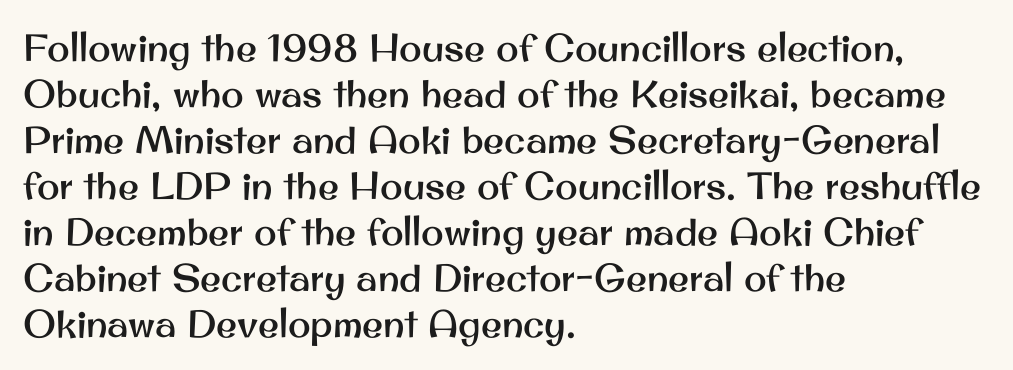
The image shows 38 px sans-serif type, upright; set left-aligned, line spacing 1.21x, normal letter spacing, not underlined; medium stroke contrast and a small x-height.
